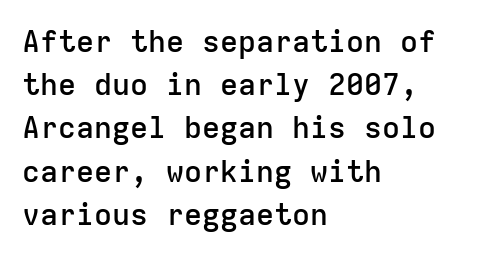
Horizontal alignment here is leftward, the default for most running prose. Italic? Not at all — the glyphs are vertical. Firm but not heavy-handed strokes: this text is semibold. Plain, unruled lines of type. Default kerning and tracking; the words read as compact shapes.
